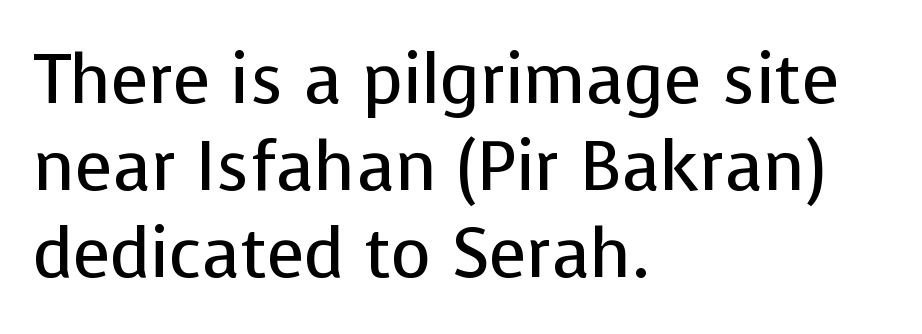
The image shows 69 px regular-weight sans-serif type, upright; set left-aligned, normal line spacing (1.26x), normal letter spacing, not underlined; low stroke contrast and a medium x-height.
